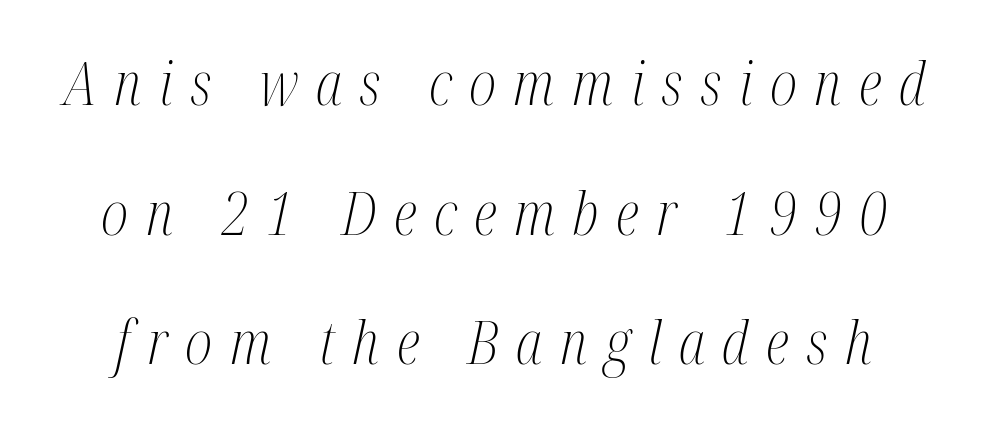
The image shows 60 px light, condensed serif type, italic (leaning right); set loose line spacing (2.16x), unusually wide letter spacing (+0.29 em), not underlined; medium stroke contrast and a medium x-height.
